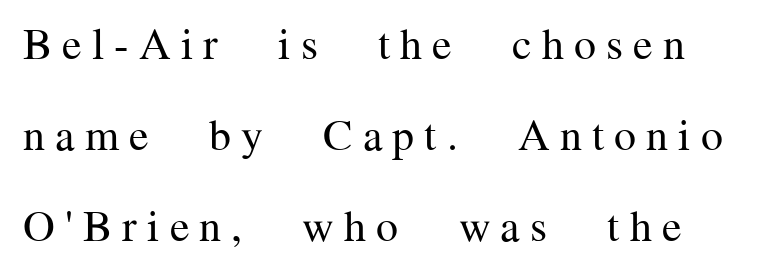
The image shows 44 px regular-weight serif type, upright; set left-aligned, loose line spacing (2.07x), unusually wide letter spacing (+0.23 em), not underlined; medium stroke contrast and a medium x-height.
